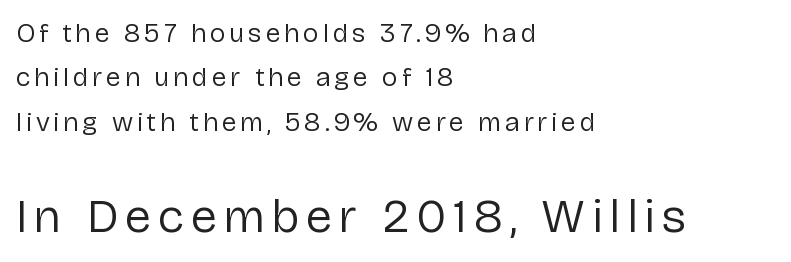
The image shows 48 px regular-weight sans-serif type, upright; set left-aligned, normal line spacing (1.64x), not underlined; the second (bottom) block is 1.78x larger; low stroke contrast and a medium x-height.
